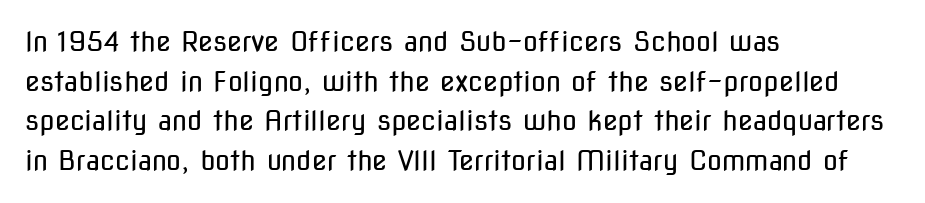
Notice how descenders clear the ascenders below comfortably — that's standard leading. Inter-character spacing is left at the font's built-in metrics. Bare-footed words on every line. The strokes are not fattened; the text isn't bold. A student would call this left alignment; a typographer would say flush left, rag right.
